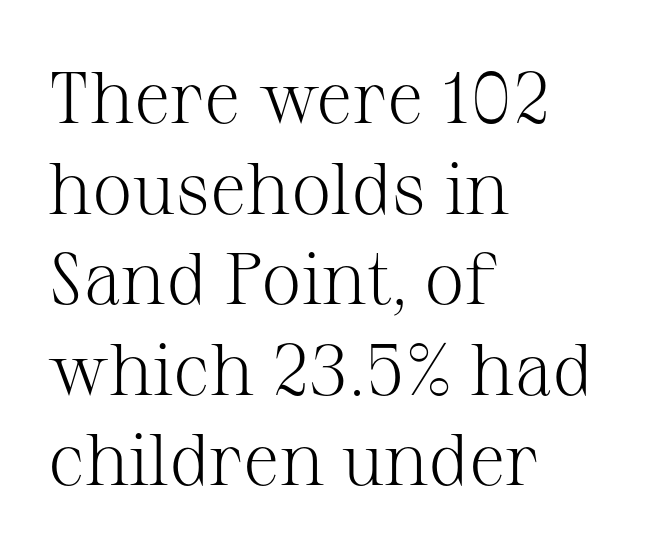
The image shows 73 px light serif type, upright; set left-aligned, line spacing 1.24x, normal letter spacing, not underlined; medium stroke contrast and a medium x-height.
